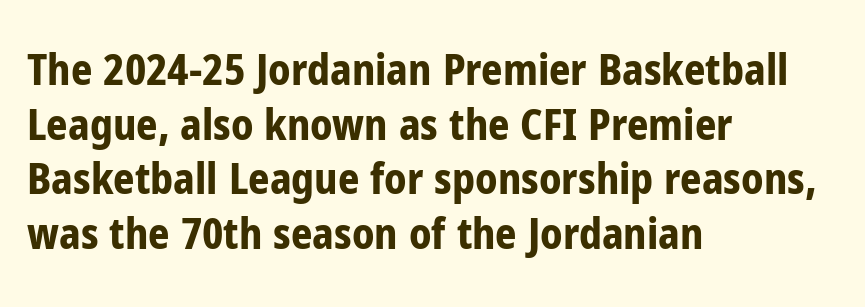
The axis of the letterforms is exactly vertical. Descender tails drop into unmarked territory. The characters display no serif detailing; their extremities are plain. One glance says typical: line gaps are just what's usual. The rendering anchors every line to the left-hand side.
